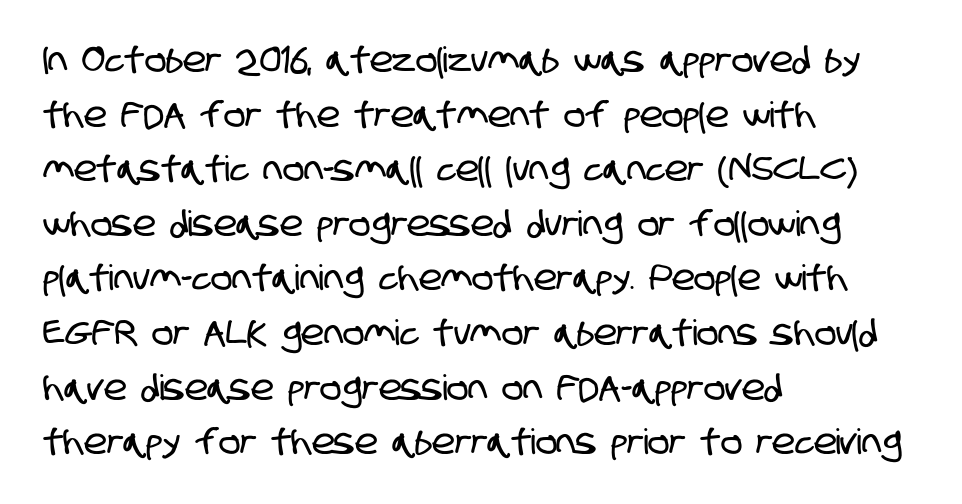
Teacher's note: observe the even left margin — that is flush-left alignment. Varying glyph widths throughout — classic text-font behaviour. Inter-character spacing is left at the font's built-in metrics. Look at the bottom of the vertical strokes: they stop flat, with no serifs. The words here are not underlined.
